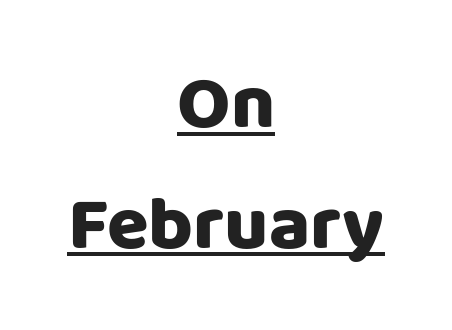
The image shows 76 px sans-serif type, upright; set centered, normal line spacing (1.59x), normal letter spacing, underlined; low stroke contrast and a large x-height.
